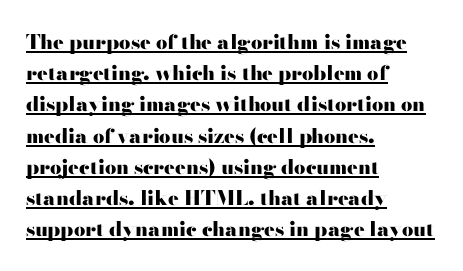
The image shows 20 px bold type, upright; set left-aligned, normal line spacing (1.56x), normal letter spacing, underlined.
